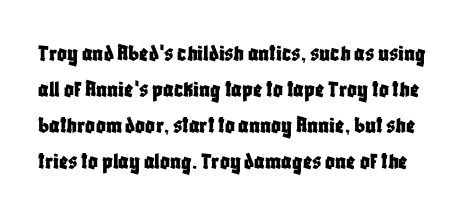
{"italic": "no", "underline": "no", "line_spacing": "normal", "line_spacing_ratio": 1.5, "letter_spacing": "normal", "letter_spacing_em": 0.0, "glyph_px": 24}
